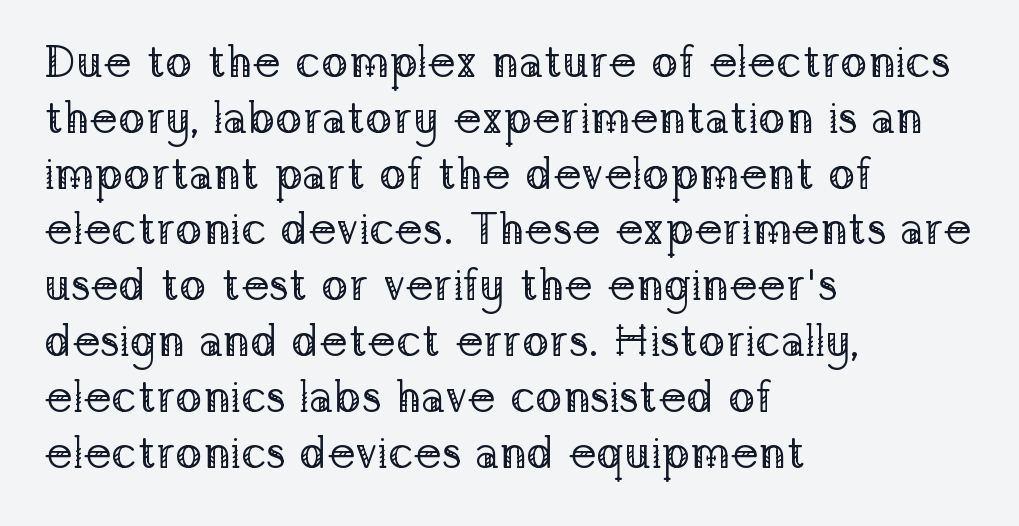
The face used here is proportionally spaced, like ordinary book or web type. This is serif lettering, the kind often seen in printed books. Unlike italic type, these characters show no tilt at all. Is the type heavy? It reads as light-to-regular instead. The specimen omits any rule beneath the text block's lines.
